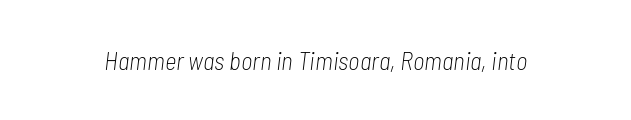
Q: Is the text bold? A: No.
Q: Is the text italic (slanted)? A: Yes, it leans right by about 7 degrees.
Q: Is the text underlined? A: No.
Q: Is the spacing between letters normal or unusually wide? A: Normal.
